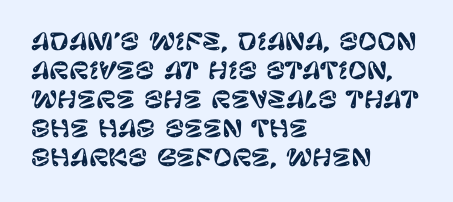
The passage shown is not underscored anywhere. The rendering anchors every line to the left-hand side. The gaps between neighbouring characters are ordinary and unremarkable.
